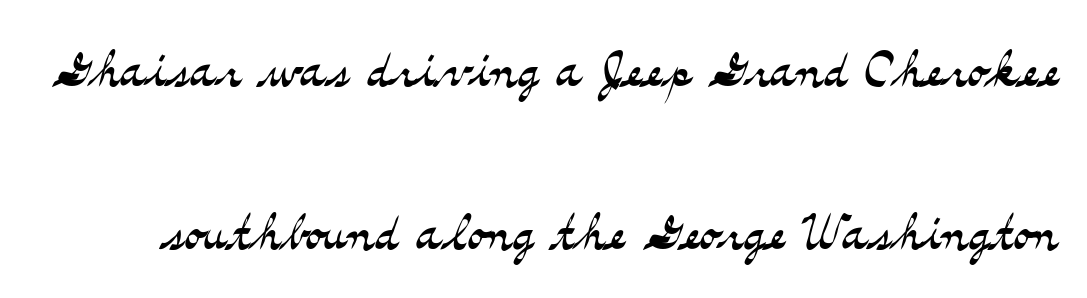
Honestly, there is no underline to notice here at all. Loosely led — the rows are spread out. Proportional: the letters do not fall into vertical columns. The letters sit at their default tracking, neither squeezed nor spread. Caption: face not bold, strokes unweighted.
